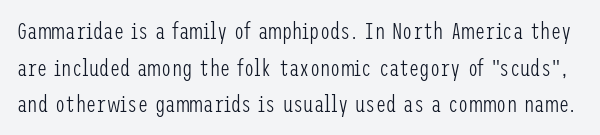
Q: Is the text bold? A: No.
Q: Is the text italic (slanted)? A: No, it is upright.
Q: Is the text underlined? A: No.
Q: Is the spacing between letters normal or unusually wide? A: Normal.
Q: Is the spacing between lines tight, normal or loose? A: Normal.
